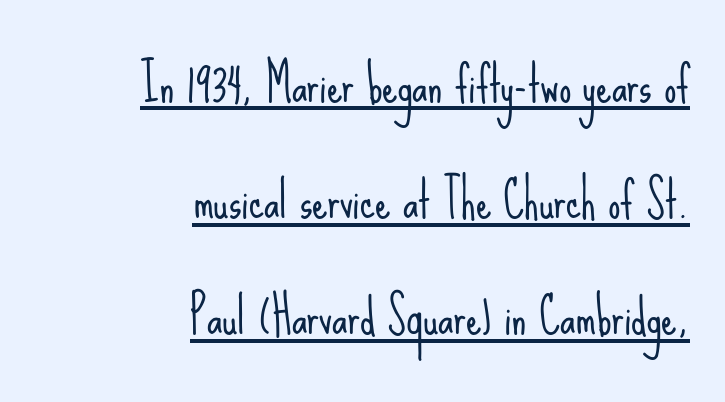
A light-to-regular cut is what we see here. The passage shown is underscored from start to finish. Do the characters align in a grid? No, the font is proportional. These lines stack with their right ends in a neat column. Is the letter spacing exaggerated? No — it looks like the ordinary default. You can tell it's not italic because the verticals are truly vertical.
